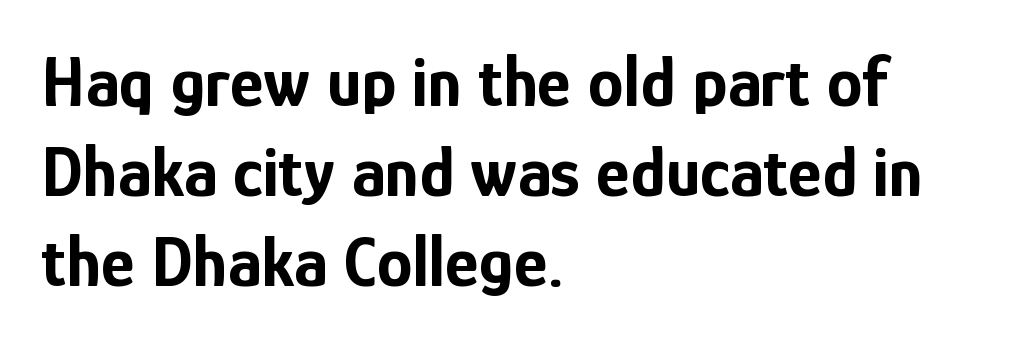
The image shows 72 px bold, condensed sans-serif type, upright; set left-aligned, normal line spacing (1.25x), normal letter spacing, not underlined; low stroke contrast and a medium x-height.
